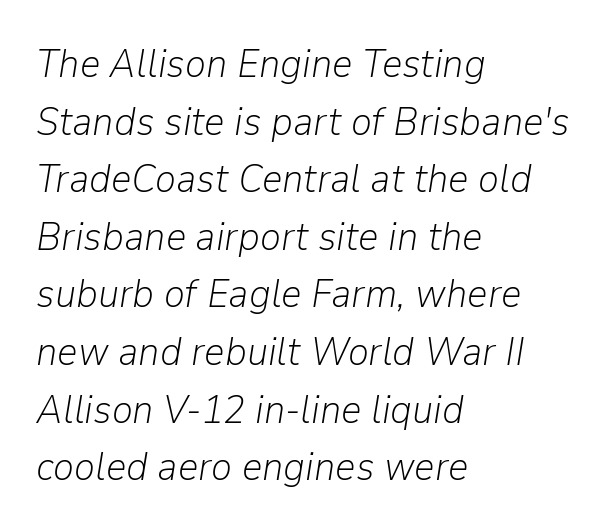
The lines sit at an ordinary, default distance from one another. The typography opts for an oblique posture over an upright one. All the whitespace from short lines collects on the right. Check the space under the baseline: it is left empty.
